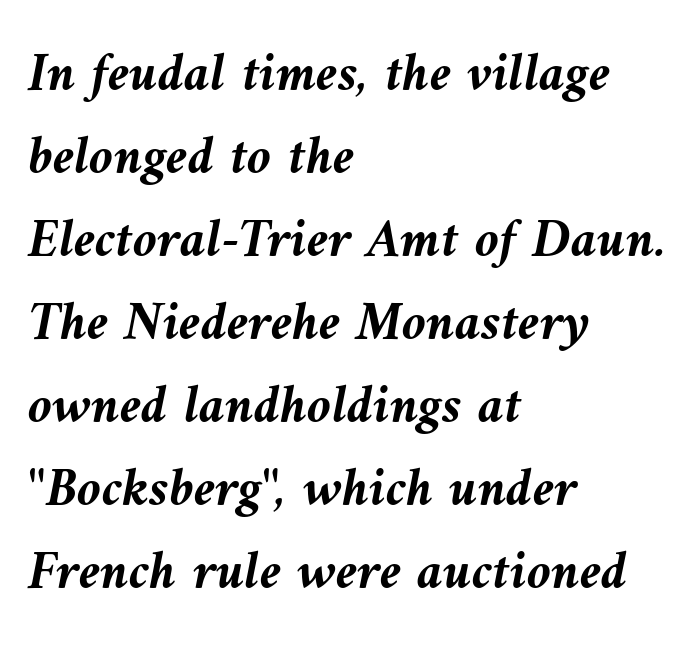
The image shows 55 px semibold type, italic (leaning left); set left-aligned, normal line spacing (1.51x), normal letter spacing, not underlined; medium stroke contrast and a medium x-height.
